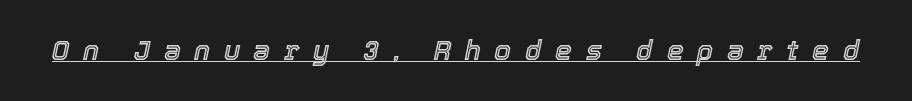
Q: Is the text italic (slanted)? A: Yes, it leans right by about 12 degrees.
Q: Is the text underlined? A: Yes.
Q: Is the spacing between letters normal or unusually wide? A: Unusually wide.
